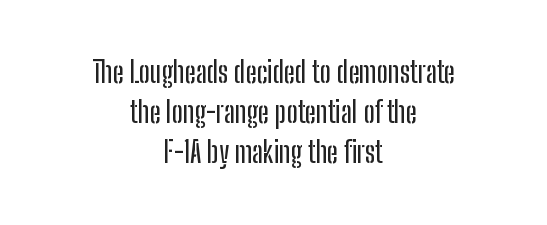
{"serif": "no", "italic": "no", "width": "condensed", "stroke_contrast": "low", "x_height": "medium", "monospaced": "no", "underline": "no", "align": "center", "line_spacing": "normal", "line_spacing_ratio": 1.38, "letter_spacing": "normal", "letter_spacing_em": 0.0, "glyph_px": 29}
